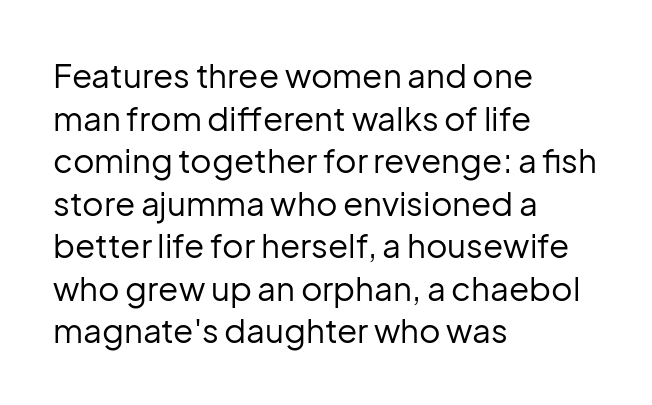
{"serif": "no", "italic": "no", "bold": "no", "weight": "regular", "width": "normal", "stroke_contrast": "low", "x_height": "medium", "monospaced": "no", "underline": "no", "align": "left", "line_spacing": "normal", "line_spacing_ratio": 1.29, "letter_spacing": "normal", "letter_spacing_em": 0.0, "glyph_px": 33}
